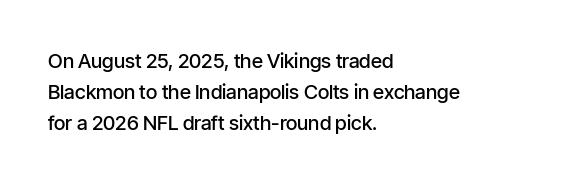
The typography opts for an upright posture over an oblique one. Line beginnings align vertically; line endings do not. Compared with typical body copy, the letter spacing here is the same. Does the leading feel generous? No, just average. Summary of weight: moderately heavy, a semibold.
